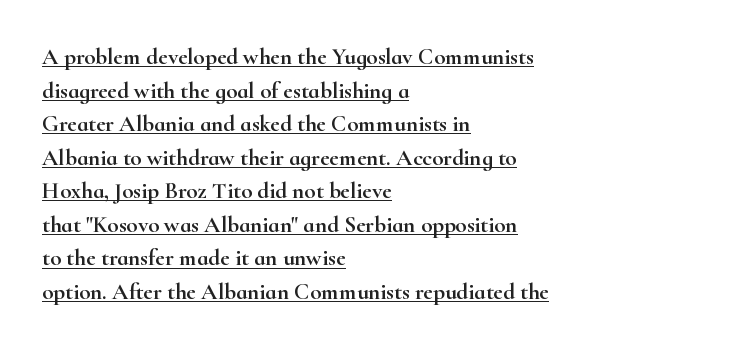
Italic? Not at all — the glyphs are vertical. A classic flush-left, rag-right setting is used for this passage. This sample carries an underscore along the baseline area. The face used here is rendered with its standard letterfit. The line-height multiplier appears to be the usual default.
